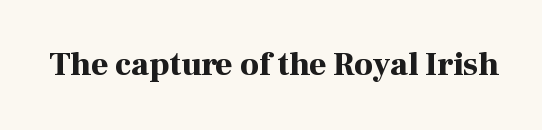
The image shows 33 px bold serif type, upright; set normal letter spacing, not underlined; high stroke contrast and a medium x-height.
